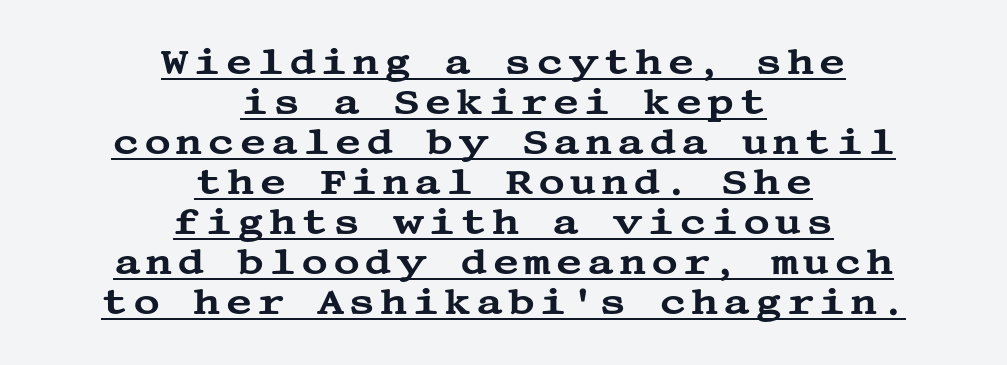
{"serif": "yes", "italic": "no", "width": "wide", "stroke_contrast": "medium", "x_height": "large", "underline": "yes", "align": "center", "line_spacing": "tight", "line_spacing_ratio": 1.08, "glyph_px": 37}
